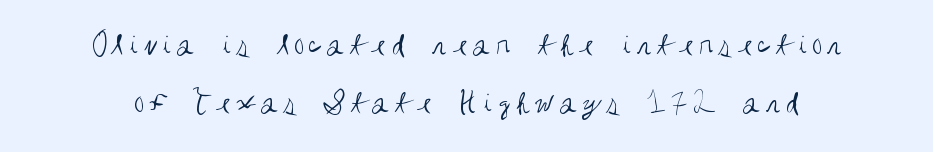
The image shows 33 px regular-weight, condensed sans-serif type; set line spacing 1.77x, not underlined; medium stroke contrast and a large x-height.
